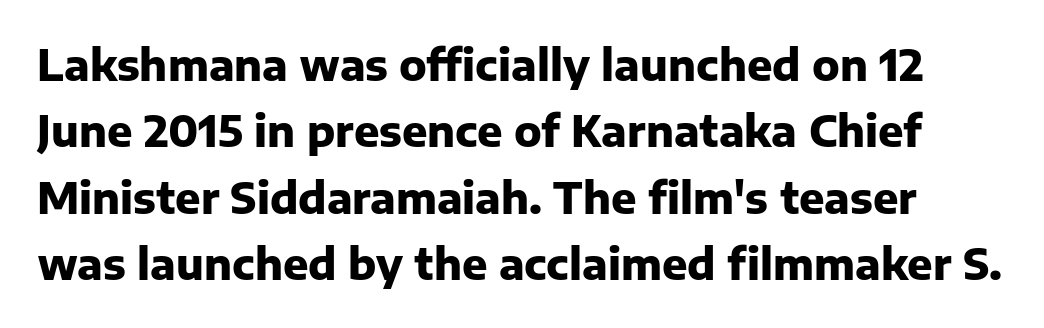
Q: Is the text bold? A: Yes.
Q: Is the text italic (slanted)? A: No, it is upright.
Q: Is the typeface a serif or a sans-serif typeface? A: Sans-serif.
Q: Is the text underlined? A: No.
Q: Is the spacing between letters normal or unusually wide? A: Normal.
Q: Is the spacing between lines tight, normal or loose? A: Normal.
Q: Width (condensed, normal, or wide)? A: Normal.
Q: Stroke contrast? A: Low.
Q: x-height? A: Medium.
Q: Monospaced? A: No.
